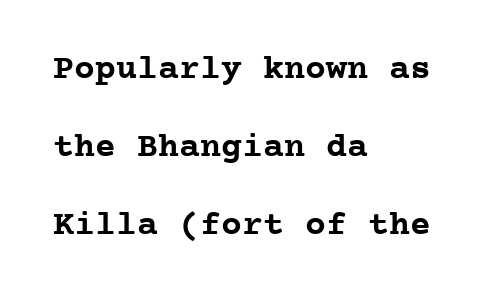
{"serif": "yes", "italic": "no", "bold": "yes", "weight": "semibold", "width": "normal", "stroke_contrast": "low", "x_height": "medium", "monospaced": "yes", "underline": "no", "align": "left", "line_spacing": "loose", "line_spacing_ratio": 2.23, "letter_spacing": "normal", "letter_spacing_em": 0.0, "glyph_px": 35}
